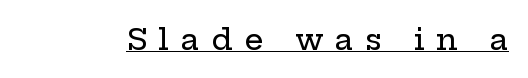
The image shows 30 px wide serif type, upright; set unusually wide letter spacing (+0.38 em), underlined; low stroke contrast and a medium x-height.
